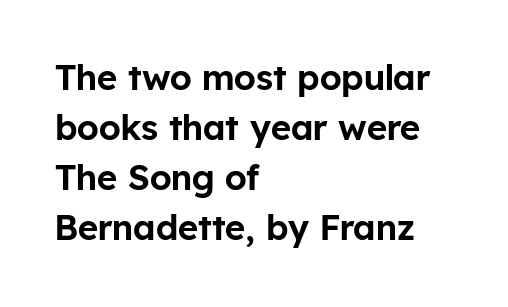
{"serif": "no", "italic": "no", "width": "normal", "stroke_contrast": "low", "x_height": "medium", "monospaced": "no", "underline": "no", "align": "left", "line_spacing": "normal", "line_spacing_ratio": 1.43, "letter_spacing": "normal", "letter_spacing_em": 0.0, "glyph_px": 35}
